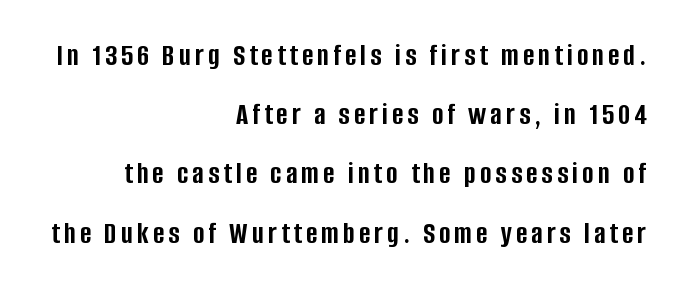
Q: Is the text bold? A: Yes.
Q: Is the text italic (slanted)? A: No, it is upright.
Q: Is the typeface a serif or a sans-serif typeface? A: Sans-serif.
Q: Is the text underlined? A: No.
Q: How is the paragraph aligned? A: Right-aligned.
Q: Is the spacing between lines tight, normal or loose? A: Loose.
Q: Width (condensed, normal, or wide)? A: Condensed.
Q: Stroke contrast? A: Low.
Q: x-height? A: Large.
Q: Monospaced? A: No.
